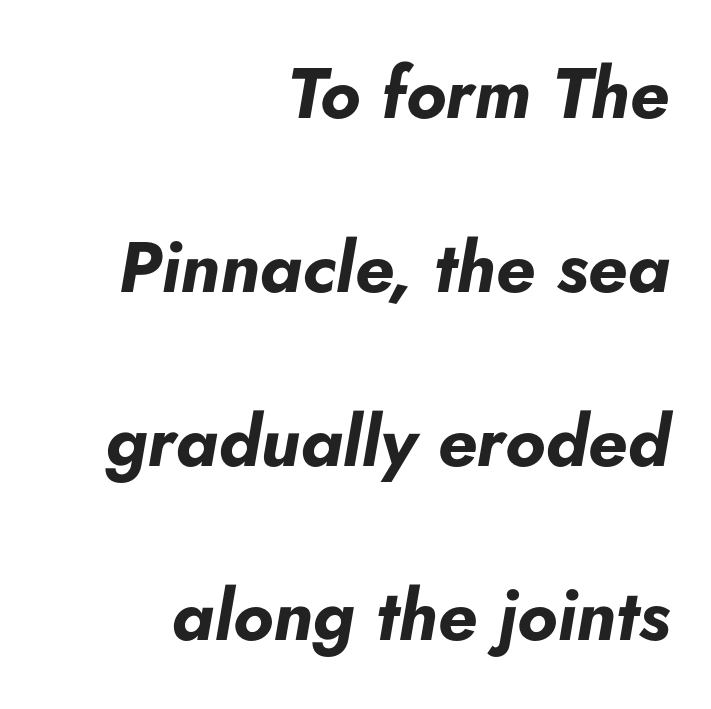
{"italic": "yes", "lean": "right", "slant_degrees": 5, "bold": "yes", "weight": "bold", "width": "normal", "stroke_contrast": "low", "x_height": "small", "monospaced": "no", "underline": "no", "align": "right", "line_spacing": "loose", "line_spacing_ratio": 2.45, "letter_spacing": "normal", "letter_spacing_em": 0.0, "glyph_px": 71}
